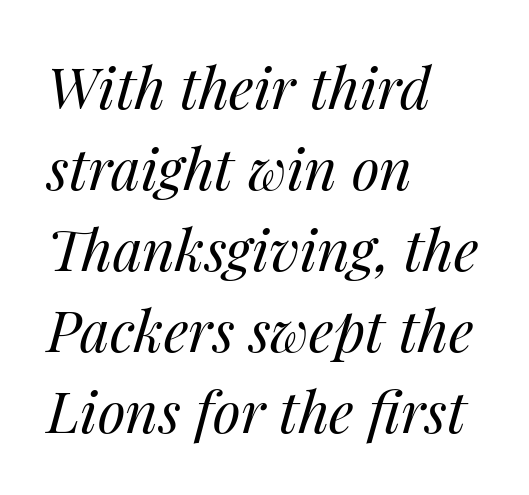
Q: Is the text bold? A: No.
Q: Is the text italic (slanted)? A: Yes, it leans right by about 14 degrees.
Q: Is the text underlined? A: No.
Q: How is the paragraph aligned? A: Left-aligned.
Q: Is the spacing between letters normal or unusually wide? A: Normal.
Q: Is the spacing between lines tight, normal or loose? A: Normal.
Q: Width (condensed, normal, or wide)? A: Normal.
Q: Stroke contrast? A: Medium.
Q: x-height? A: Medium.
Q: Monospaced? A: No.
